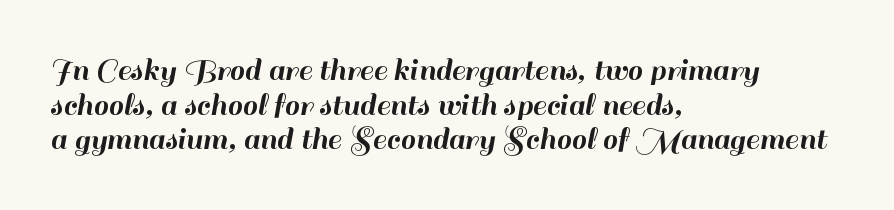
The image shows 34 px sans-serif type; set left-aligned, tight line spacing (1.02x), normal letter spacing, not underlined; high stroke contrast and a small x-height.
